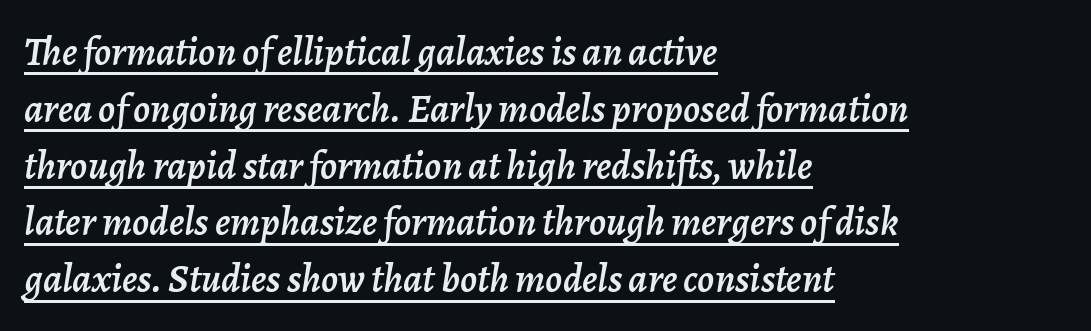
Quick note: underline on. This rendering leaves character spacing at its baseline value. The specimen reads as italic at a glance. Note the varied advance widths — an 'i' is clearly narrower than an 'm'.
